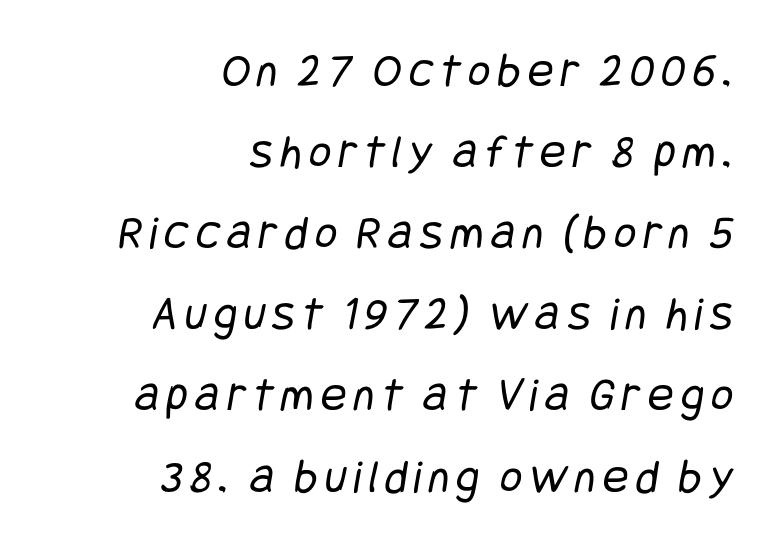
Regular leading. Visually the block forms a straight wall on the right and a jagged coastline on the left. Each letter's strokes conclude bluntly, with no projecting serifs. Stroke thickness stays within the range of a standard reading face or lighter.
